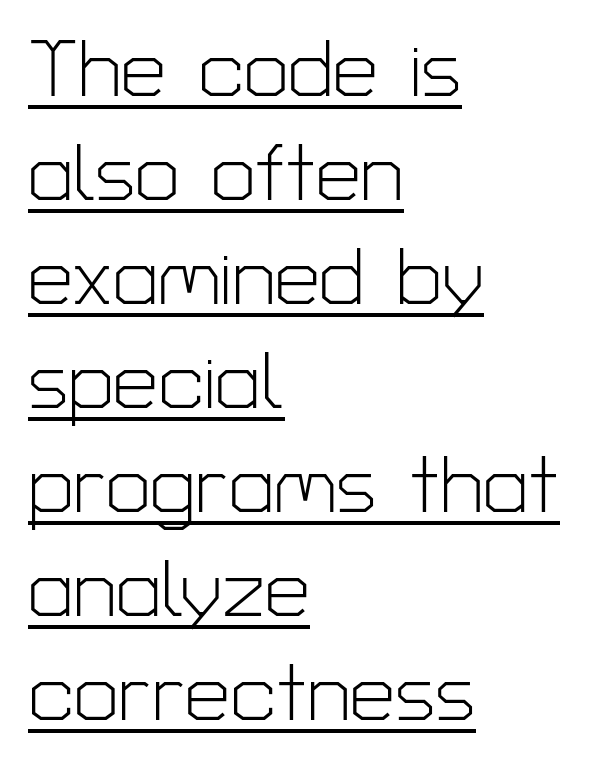
{"serif": "no", "italic": "no", "bold": "no", "weight": "light", "width": "normal", "stroke_contrast": "low", "x_height": "medium", "monospaced": "no", "underline": "yes", "align": "left", "line_spacing": "normal", "line_spacing_ratio": 1.3, "letter_spacing": "normal", "letter_spacing_em": 0.0, "glyph_px": 80}
